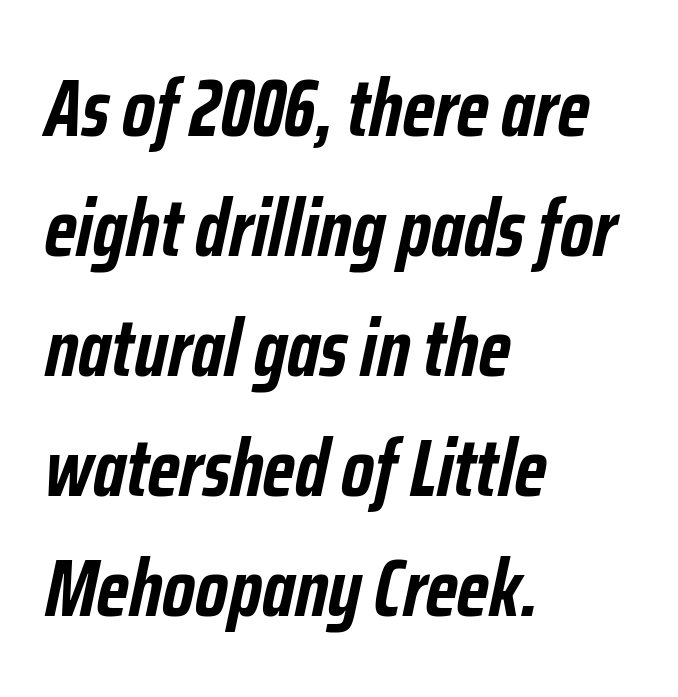
{"italic": "yes", "lean": "right", "slant_degrees": 12, "bold": "yes", "weight": "semibold", "width": "condensed", "stroke_contrast": "low", "x_height": "medium", "monospaced": "no", "underline": "no", "align": "left", "line_spacing": "normal", "line_spacing_ratio": 1.5, "letter_spacing": "normal", "letter_spacing_em": 0.0, "glyph_px": 80}
